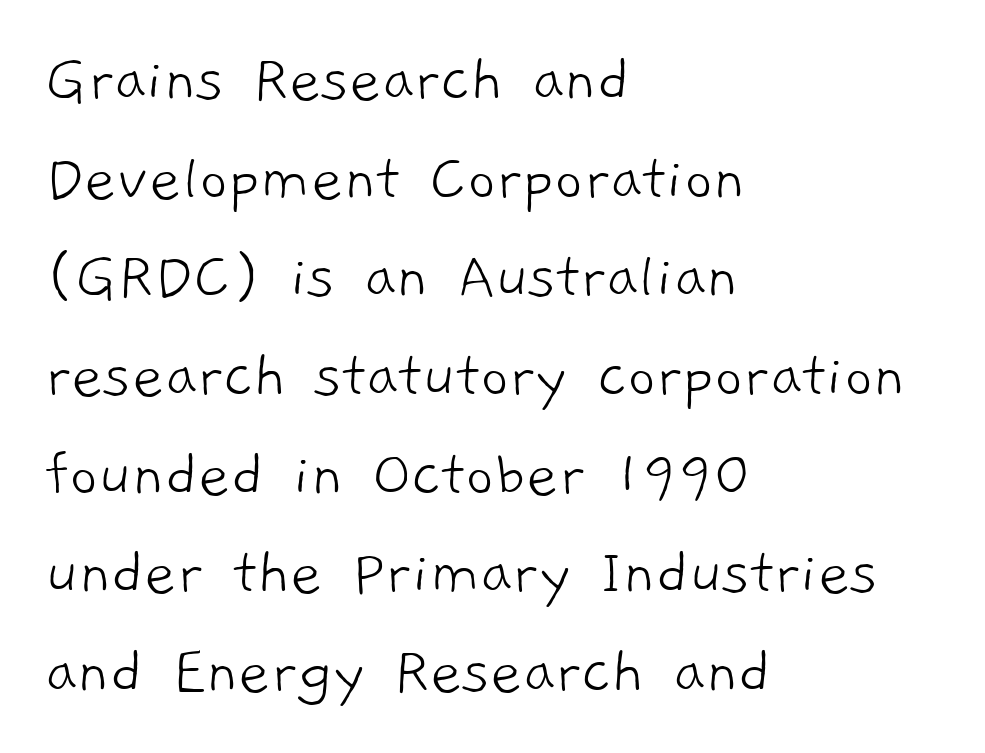
The font family rendered here belongs to the sans-serif group. Each word holds together tightly as a unit, with standard inter-letter gaps. One-word summary of the alignment: left. Check under the words: just untouched page. Character widths vary here, with narrow letters taking less room than wide ones. This is not heavy type; no bold has been used.
